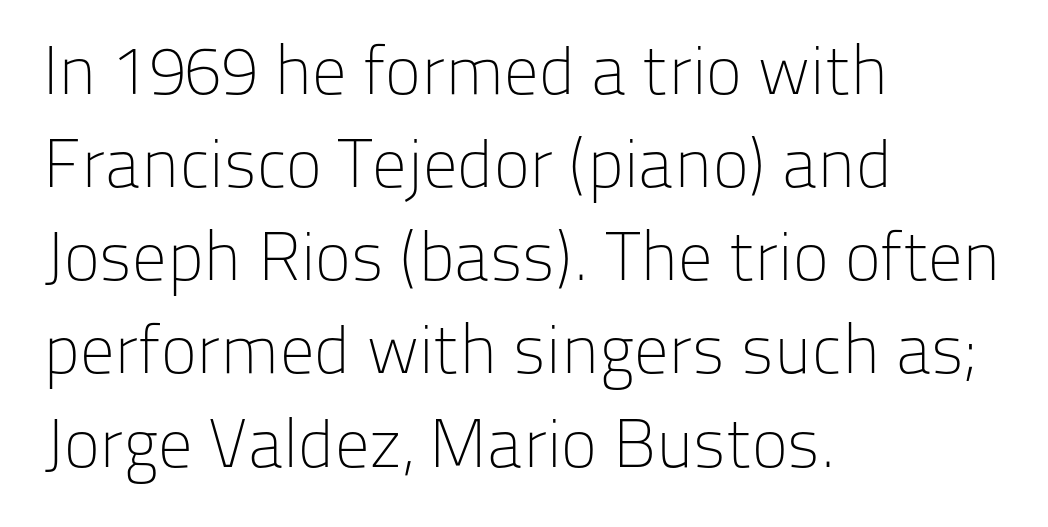
{"serif": "no", "italic": "no", "bold": "no", "weight": "light", "width": "normal", "stroke_contrast": "low", "x_height": "medium", "monospaced": "no", "underline": "no", "align": "left", "line_spacing": "normal", "line_spacing_ratio": 1.37, "letter_spacing": "normal", "letter_spacing_em": 0.0, "glyph_px": 68}
